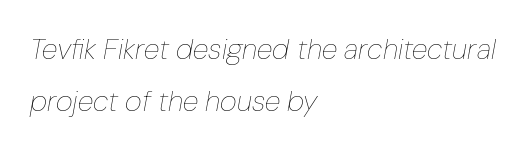
The image shows 29 px thin, condensed type, italic (leaning right); set left-aligned, line spacing 1.81x, normal letter spacing, not underlined; low stroke contrast and a medium x-height.
